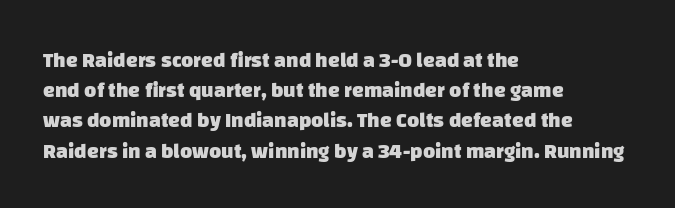
There is no visible air inserted between adjacent glyphs. The text block is weighted toward the left margin, trailing off unevenly rightward. Words float on clear page, feet unadorned. Vertical spacing — default. Students, this is bold: see how much ink each stroke carries.
